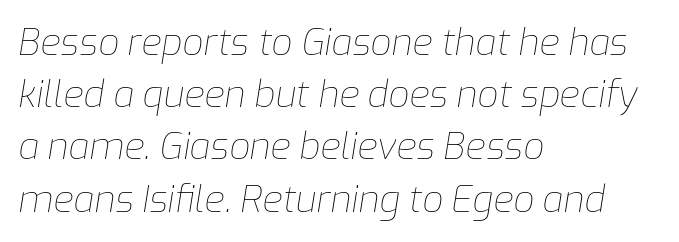
The image shows 37 px thin type, italic (leaning right); set left-aligned, normal line spacing (1.41x), normal letter spacing, not underlined; low stroke contrast and a medium x-height.
